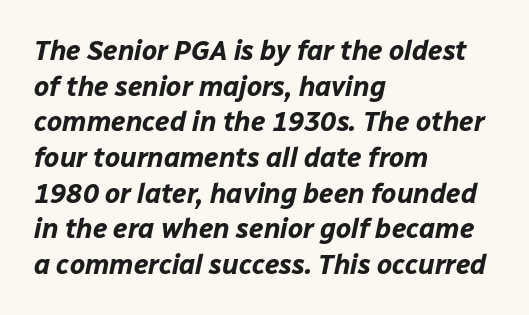
Compared with ordinary roman type, these characters are visibly tilted. Vertically, the passage feels balanced, rows spaced as you'd expect. If you drew a ruler down the left edge, every line would touch it. Typographic density is high because the face is bold. The specimen omits any rule beneath the text block's lines.
